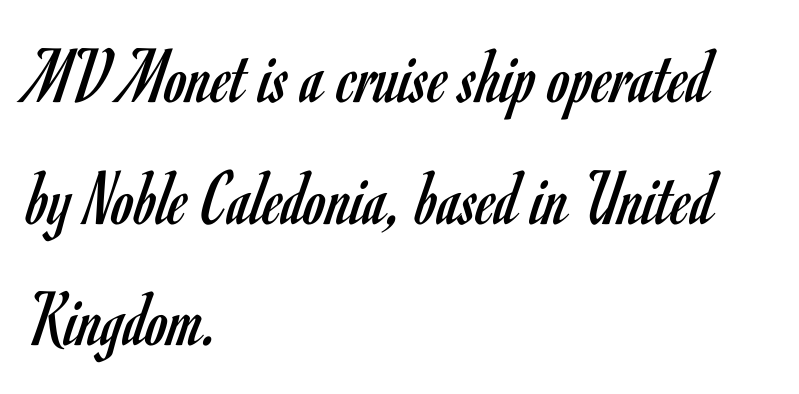
Q: Is the text bold? A: No.
Q: Is the text italic (slanted)? A: Yes.
Q: Is the typeface a serif or a sans-serif typeface? A: Sans-serif.
Q: Is the text underlined? A: No.
Q: How is the paragraph aligned? A: Left-aligned.
Q: Is the spacing between letters normal or unusually wide? A: Normal.
Q: Is the spacing between lines tight, normal or loose? A: Normal.
Q: Width (condensed, normal, or wide)? A: Condensed.
Q: Stroke contrast? A: Low.
Q: x-height? A: Small.
Q: Monospaced? A: No.
